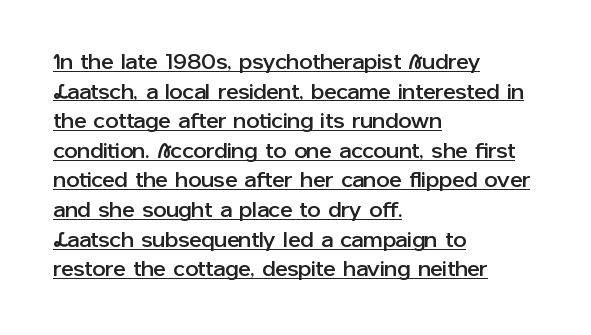
Q: Is the text italic (slanted)? A: No, it is upright.
Q: Is the text underlined? A: Yes.
Q: How is the paragraph aligned? A: Left-aligned.
Q: Is the spacing between letters normal or unusually wide? A: Normal.
Q: Is the spacing between lines tight, normal or loose? A: Normal.
